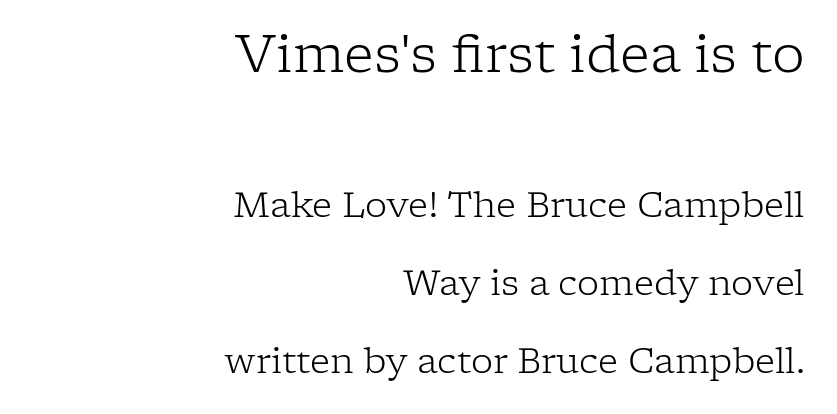
Font category for this specimen: serif. This is not heavy type; no bold has been used. Leading: increased. Each line ends at the same right margin while the left side varies. Is this a fixed-width face? No — the glyphs have proportional, varying widths. The lettering holds an erect, upright posture throughout.
